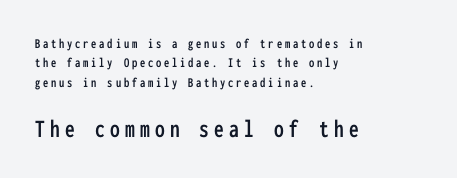
Characters follow at a spacing far wider than the type designer built in. A student would call this left alignment; a typographer would say flush left, rag right. Regular leading. Each row of text sits above clean, open space.
